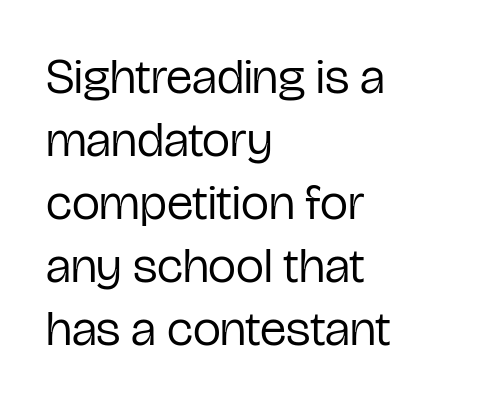
Q: Is the text bold? A: No.
Q: Is the text italic (slanted)? A: No, it is upright.
Q: Is the typeface a serif or a sans-serif typeface? A: Sans-serif.
Q: Is the text underlined? A: No.
Q: How is the paragraph aligned? A: Left-aligned.
Q: Is the spacing between letters normal or unusually wide? A: Normal.
Q: Is the spacing between lines tight, normal or loose? A: Normal.
Q: Width (condensed, normal, or wide)? A: Condensed.
Q: Stroke contrast? A: Low.
Q: x-height? A: Medium.
Q: Monospaced? A: No.
